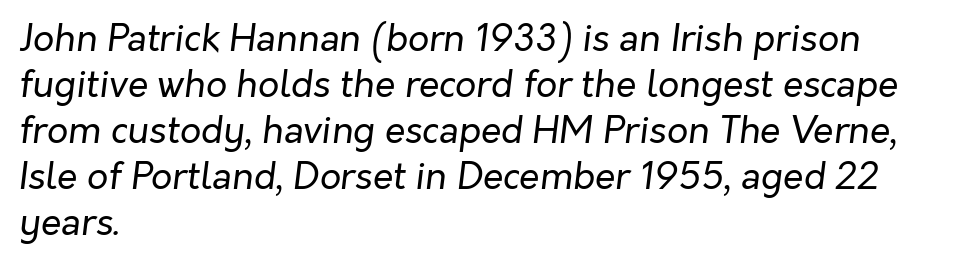
The image shows 37 px regular-weight type, italic (leaning right); set left-aligned, line spacing 1.24x, normal letter spacing, not underlined; low stroke contrast and a medium x-height.
